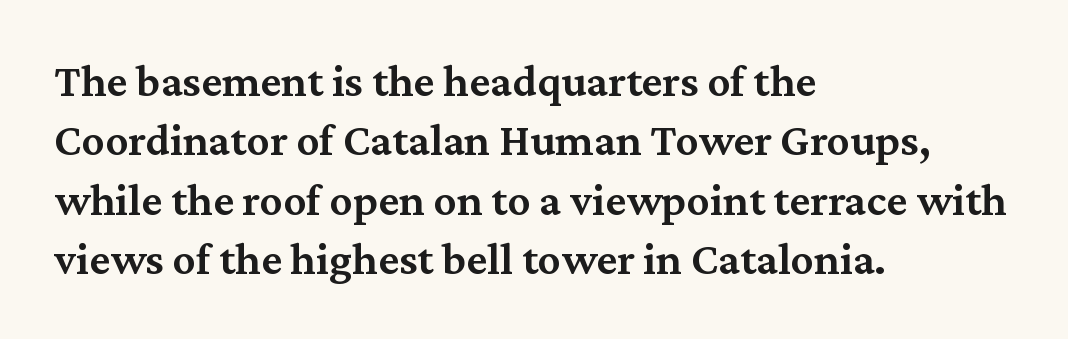
The image shows 46 px semibold serif type, upright; set left-aligned, normal line spacing (1.29x), normal letter spacing, not underlined; medium stroke contrast and a medium x-height.
